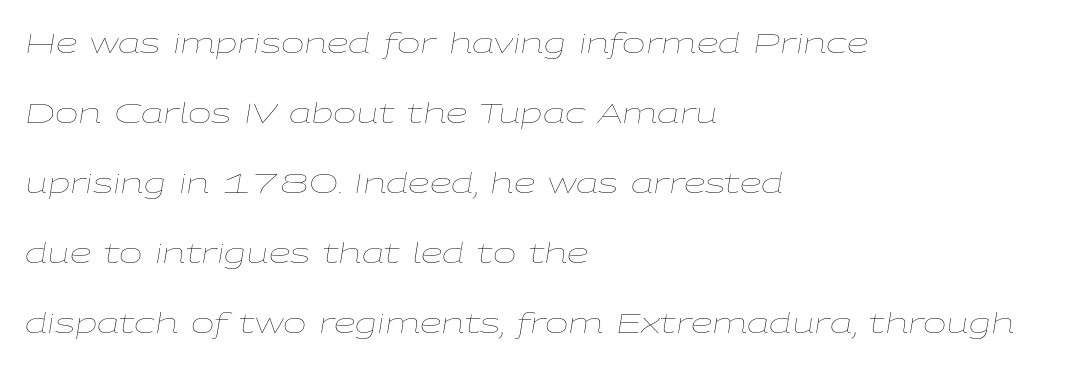
Only glyphs here, with clear space below each row. Words appear dense and cohesive because spacing is normal. Compared with typical paragraphs, the rows here are farther apart. Bold? No — there's no thickening of the strokes. An italicized treatment has been applied to the whole sample. One-word summary of the alignment: left.
